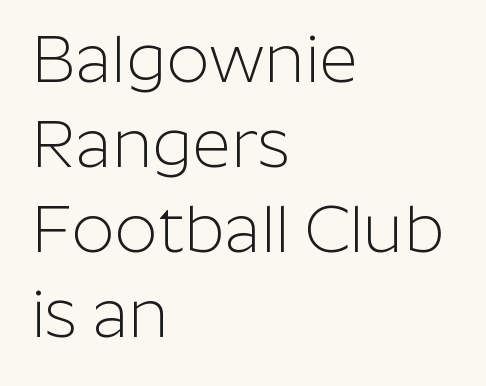
The image shows 67 px light sans-serif type, upright; set left-aligned, normal line spacing (1.27x), normal letter spacing, not underlined; low stroke contrast and a medium x-height.
